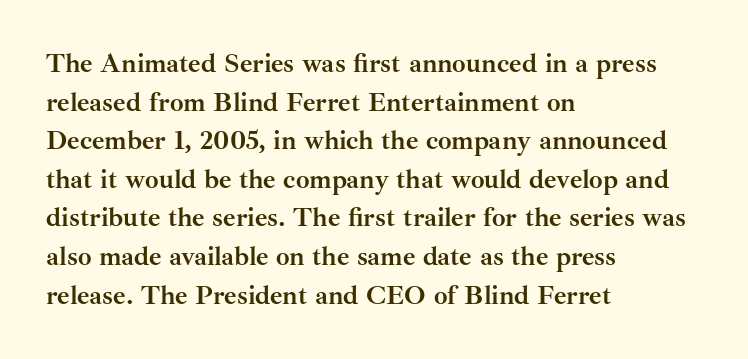
Q: Is the text bold? A: Yes.
Q: Is the text italic (slanted)? A: No, it is upright.
Q: Is the text underlined? A: No.
Q: How is the paragraph aligned? A: Left-aligned.
Q: Is the spacing between letters normal or unusually wide? A: Normal.
Q: Is the spacing between lines tight, normal or loose? A: Normal.
